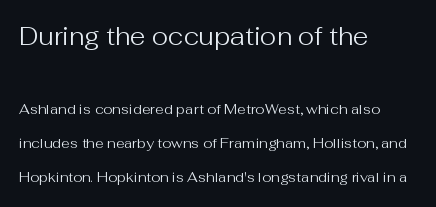
Descenders hang freely into open space. The upper block of text is set noticeably larger than the block beneath it. The font's upright variant was chosen for this text. Casual observation: everything's shoved over to the left.
